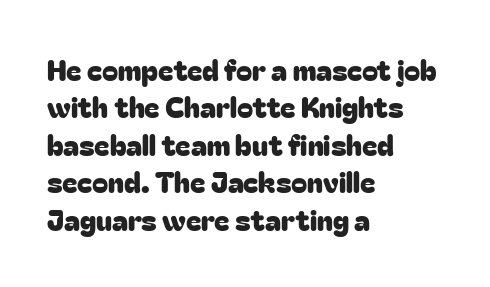
The image shows 29 px sans-serif type, upright; set left-aligned, normal line spacing (1.29x), normal letter spacing, not underlined; low stroke contrast and a medium x-height.
